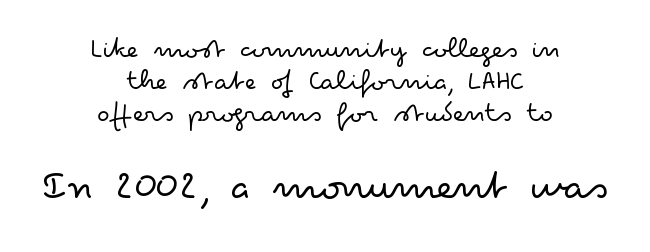
Q: Is the text bold? A: No.
Q: Is the text italic (slanted)? A: No, it is upright.
Q: Is the typeface a serif or a sans-serif typeface? A: Sans-serif.
Q: Is the text underlined? A: No.
Q: How is the paragraph aligned? A: Centered.
Q: Is the spacing between letters normal or unusually wide? A: Normal.
Q: Is the spacing between lines tight, normal or loose? A: Tight.
Q: Which block of text is set in a larger size, the first (top) or the second (bottom)? A: The second (bottom) one.
Q: Width (condensed, normal, or wide)? A: Wide.
Q: Stroke contrast? A: Low.
Q: x-height? A: Small.
Q: Monospaced? A: No.
